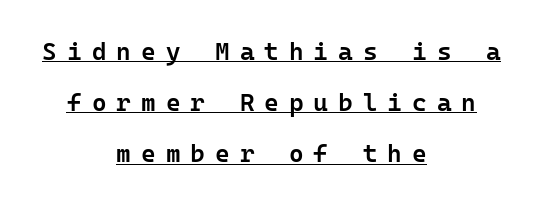
{"italic": "no", "bold": "semi", "underline": "yes", "align": "center", "line_spacing": "loose", "line_spacing_ratio": 2.05, "letter_spacing": "wide", "letter_spacing_em": 0.4, "glyph_px": 25}
